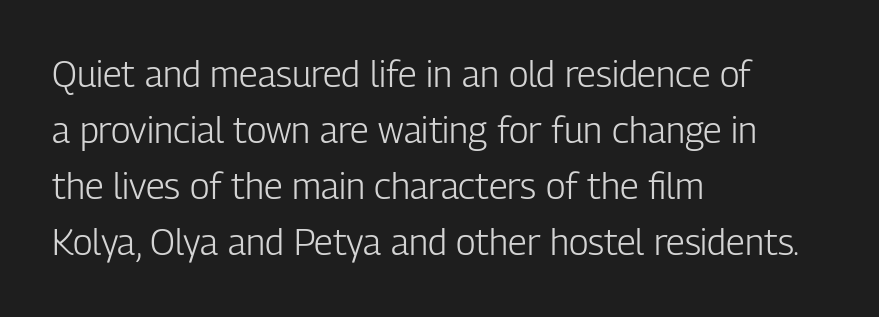
Are there feet on the stems? There aren't — it's a sans. Think of a printed novel: that variable character pitch is what you see here. Left-aligned paragraph, ragged on the right. Stroke thickness stays within the range of a standard reading face or lighter.
